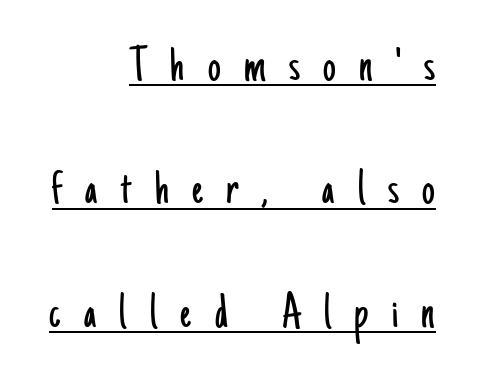
The rendered words wear a rule along their underside. The tracking jumps out immediately: characters are airy and widely separated. Honestly, the rows look like they've been pulled way apart. Leftover space on each line is placed entirely before the opening word. Observe the absence of serifs on each vertical stroke in this sample.
